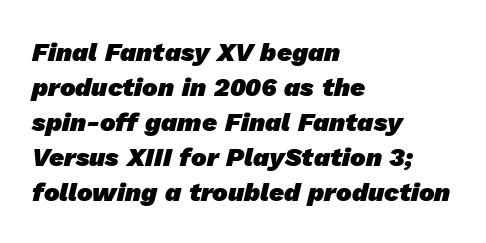
This rendering uses left alignment, leaving the right contour irregular. The passage shown stacks its lines at a standard gap. Unmarked baselines from the first word to the last. Is the letter spacing exaggerated? No — it looks like the ordinary default. As a designer I'd log this as weight 700, bold.
